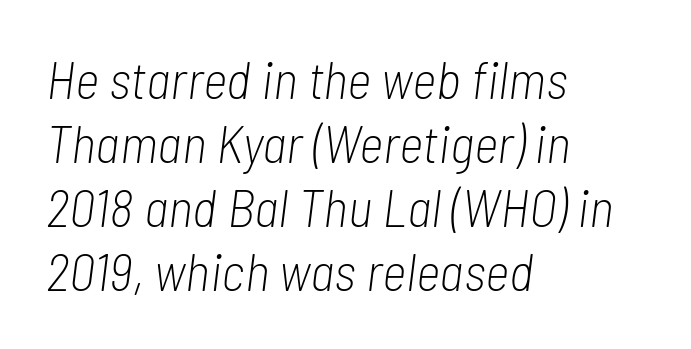
Q: Is the text bold? A: No.
Q: Is the text italic (slanted)? A: Yes, it leans right by about 7 degrees.
Q: Is the text underlined? A: No.
Q: How is the paragraph aligned? A: Left-aligned.
Q: Is the spacing between letters normal or unusually wide? A: Normal.
Q: Width (condensed, normal, or wide)? A: Condensed.
Q: Stroke contrast? A: Low.
Q: x-height? A: Medium.
Q: Monospaced? A: No.
